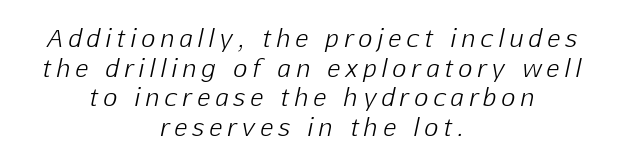
Q: Is the text bold? A: No.
Q: Is the text italic (slanted)? A: Yes, it leans right by about 12 degrees.
Q: Is the text underlined? A: No.
Q: How is the paragraph aligned? A: Centered.
Q: Is the spacing between letters normal or unusually wide? A: Unusually wide.
